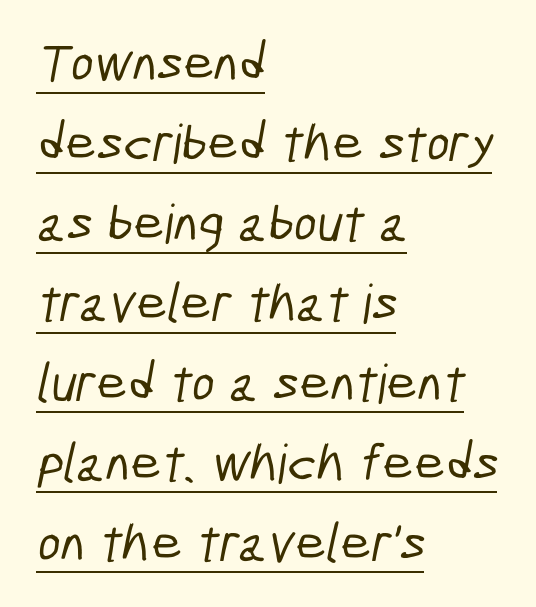
Q: Is the typeface a serif or a sans-serif typeface? A: Sans-serif.
Q: Is the text underlined? A: Yes.
Q: How is the paragraph aligned? A: Left-aligned.
Q: Is the spacing between letters normal or unusually wide? A: Normal.
Q: Is the spacing between lines tight, normal or loose? A: Normal.
Q: Width (condensed, normal, or wide)? A: Condensed.
Q: Stroke contrast? A: Low.
Q: x-height? A: Medium.
Q: Monospaced? A: No.
